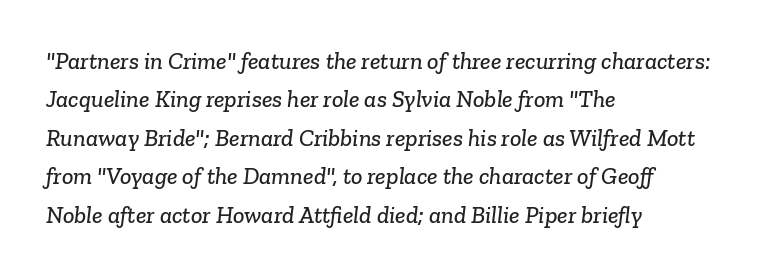
The image shows 24 px text type; set left-aligned, normal line spacing (1.6x), normal letter spacing, not underlined.
